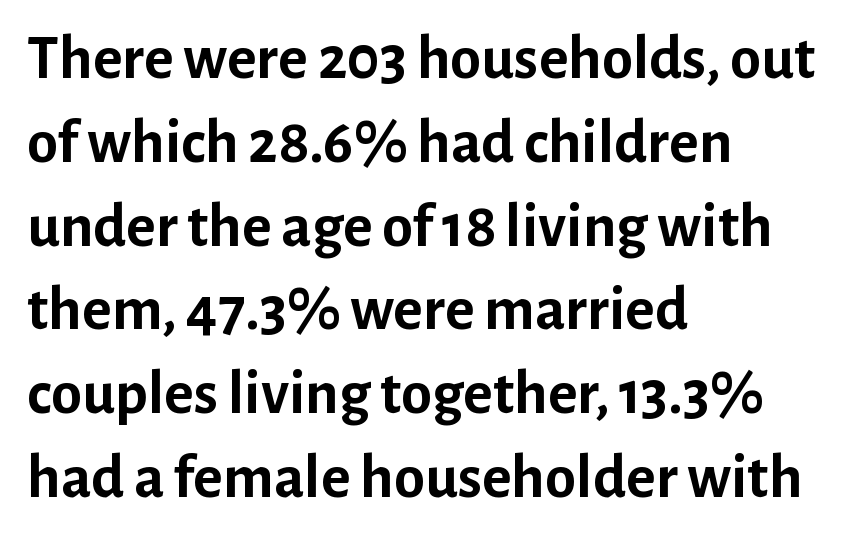
The image shows 63 px semibold sans-serif type, upright; set left-aligned, normal line spacing (1.33x), normal letter spacing, not underlined; low stroke contrast and a medium x-height.
